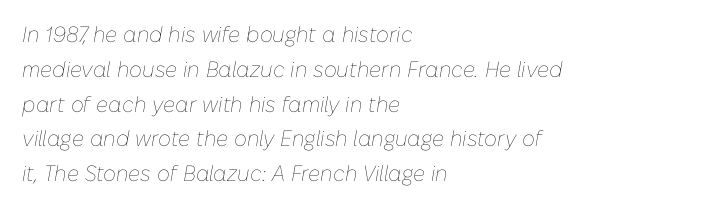
This is oblique type, the kind used for emphasis or titles. Rows of type keep a routine distance in the vertical direction. Only glyphs here, with clear space below each row. No extra ink here — the face is not bold. Nothing unusual about the tracking: characters are spaced as the font intends.
